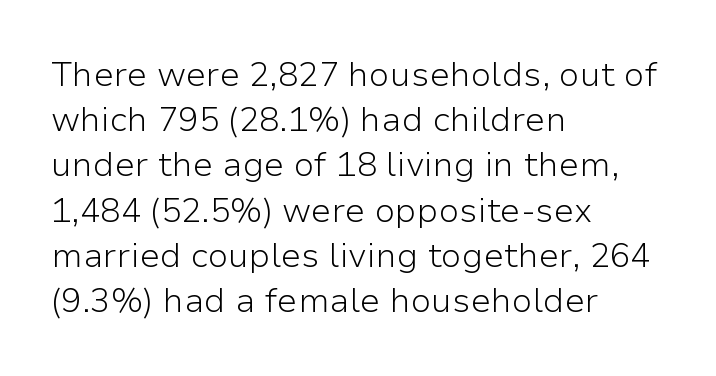
The image shows 34 px light sans-serif type, upright; set left-aligned, normal line spacing (1.33x), normal letter spacing, not underlined; low stroke contrast and a medium x-height.
